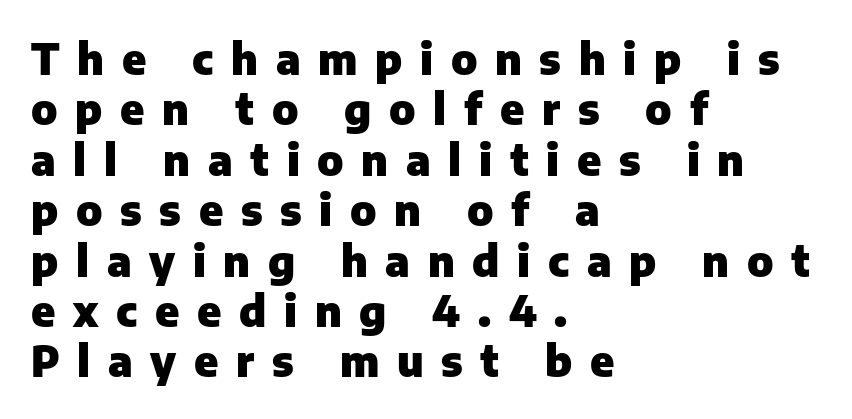
Q: Is the text bold? A: Yes.
Q: Is the text italic (slanted)? A: No, it is upright.
Q: Is the typeface a serif or a sans-serif typeface? A: Sans-serif.
Q: Is the text underlined? A: No.
Q: How is the paragraph aligned? A: Left-aligned.
Q: Is the spacing between letters normal or unusually wide? A: Unusually wide.
Q: Width (condensed, normal, or wide)? A: Normal.
Q: Stroke contrast? A: Low.
Q: x-height? A: Medium.
Q: Monospaced? A: No.
